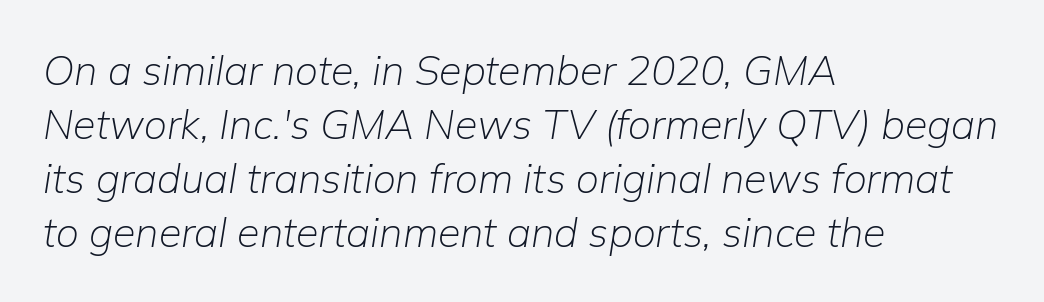
Is the block centered? No — it sits flush against the left margin. Rendered with sloped, italic letterforms. A clean baseline with only descenders dipping below it. Tracking here is standard; glyphs follow each other at the usual distance. The letters advance in unequal steps, a hallmark of proportional type.
